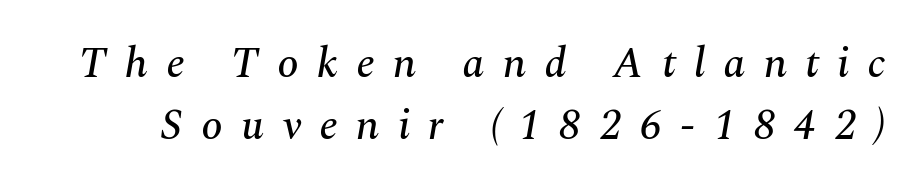
How are the letters spaced? Widely, with obvious added tracking. Tall strokes in this sample are angled rather than plumb. The rendering uses natural spacing where letterforms have individual widths. Observe the serifs anchoring each vertical stroke in this sample. Leading: standard. A bare baseline throughout the passage.
